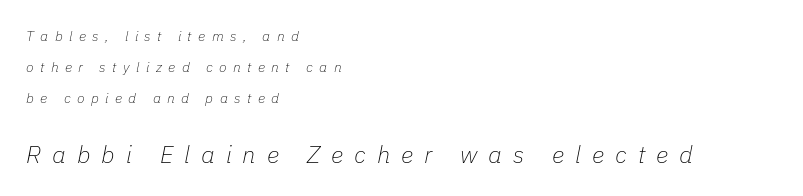
{"italic": "yes", "lean": "right", "slant_degrees": 11, "bold": "no", "underline": "no", "align": "left", "line_spacing": "loose", "line_spacing_ratio": 2.2, "letter_spacing": "wide", "letter_spacing_em": 0.46, "larger_block": "second", "size_ratio": 1.71, "glyph_px": 24}
